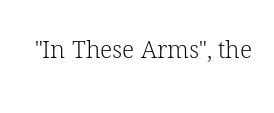
{"italic": "no", "bold": "no", "underline": "no", "letter_spacing": "normal", "letter_spacing_em": 0.0, "glyph_px": 24}
